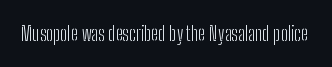
Posture: upright roman. Short note: letters normally spaced. The weight would be labelled regular, book, light, or lighter still. Lines of text with bare space underneath.
